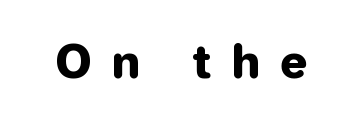
{"serif": "no", "italic": "no", "width": "normal", "stroke_contrast": "low", "x_height": "medium", "monospaced": "no", "underline": "no", "letter_spacing": "wide", "letter_spacing_em": 0.48, "glyph_px": 44}
